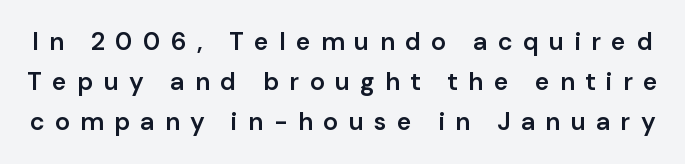
{"italic": "no", "bold": "semi", "underline": "no", "line_spacing": "normal", "line_spacing_ratio": 1.61, "letter_spacing": "wide", "letter_spacing_em": 0.41, "glyph_px": 25}
